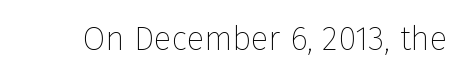
{"serif": "no", "italic": "no", "bold": "no", "weight": "thin", "width": "normal", "stroke_contrast": "low", "x_height": "medium", "monospaced": "no", "underline": "no", "letter_spacing": "normal", "letter_spacing_em": 0.0, "glyph_px": 33}
